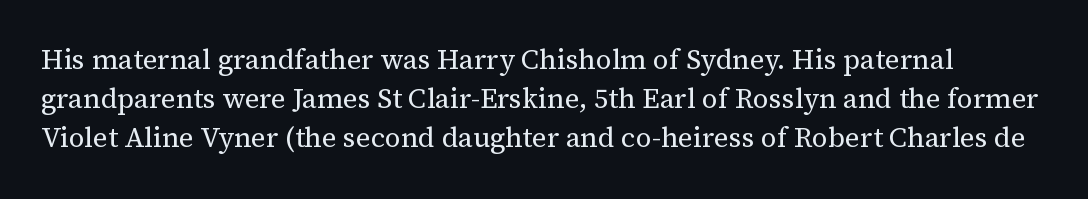
Q: Is the text bold? A: No.
Q: Is the text italic (slanted)? A: No, it is upright.
Q: Is the typeface a serif or a sans-serif typeface? A: Serif.
Q: Is the text underlined? A: No.
Q: Is the spacing between letters normal or unusually wide? A: Normal.
Q: Is the spacing between lines tight, normal or loose? A: Normal.
Q: Width (condensed, normal, or wide)? A: Normal.
Q: Stroke contrast? A: Medium.
Q: x-height? A: Medium.
Q: Monospaced? A: No.
